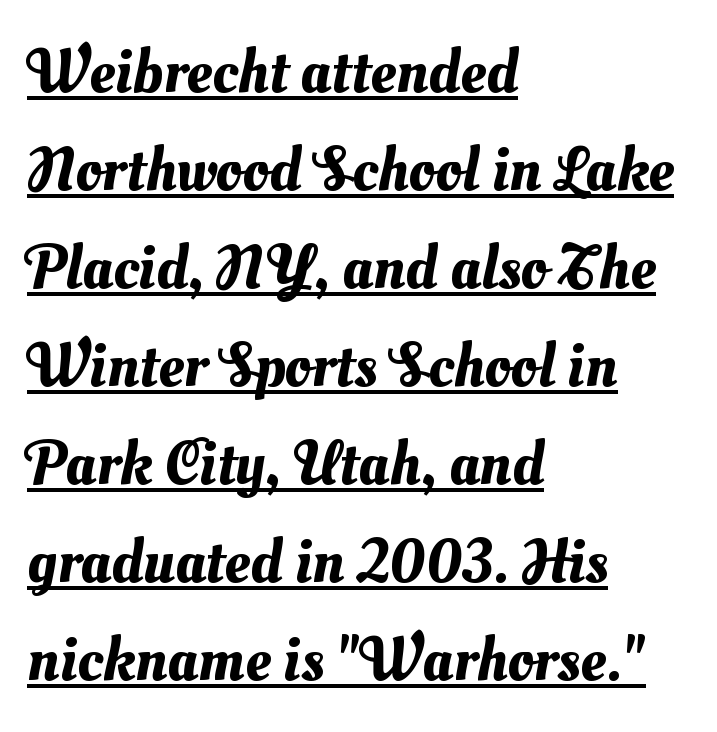
This sample keeps an unexceptional amount of space between lines. Short and long lines alike share a common starting point at left. These lines keep a tight, regular rhythm from letter to letter. These lines are rendered in a variable-pitch font. These characters rest on top of a visible drawn line.
